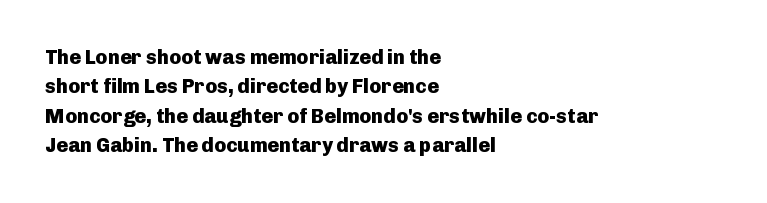
{"italic": "no", "bold": "yes", "underline": "no", "align": "left", "line_spacing": "normal", "line_spacing_ratio": 1.47, "letter_spacing": "normal", "letter_spacing_em": 0.0, "glyph_px": 20}
